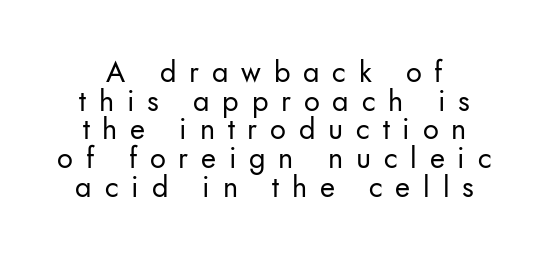
{"serif": "no", "italic": "no", "bold": "no", "weight": "regular", "width": "normal", "stroke_contrast": "low", "x_height": "small", "monospaced": "no", "underline": "no", "line_spacing": "tight", "line_spacing_ratio": 0.99, "letter_spacing": "wide", "letter_spacing_em": 0.44, "glyph_px": 29}
